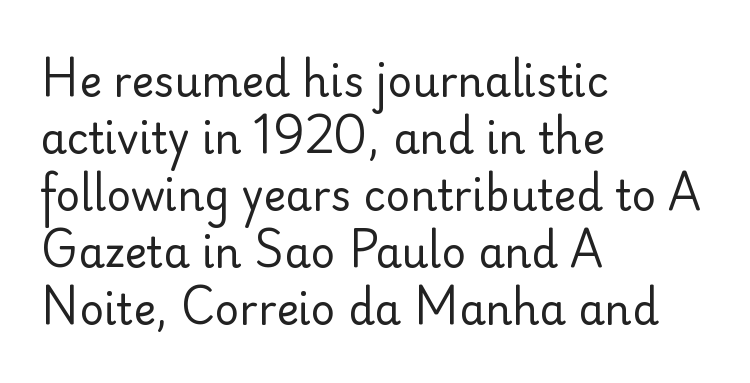
{"serif": "no", "italic": "no", "bold": "no", "weight": "regular", "width": "normal", "stroke_contrast": "low", "x_height": "small", "monospaced": "no", "underline": "no", "align": "left", "line_spacing": "normal", "line_spacing_ratio": 1.36, "letter_spacing": "normal", "letter_spacing_em": 0.0, "glyph_px": 42}
